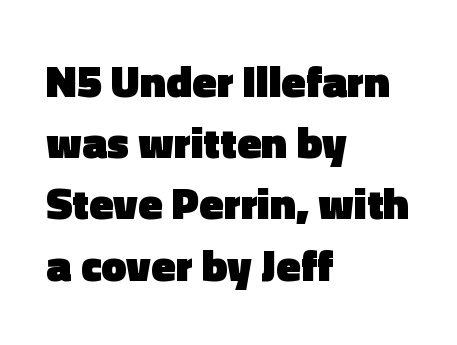
{"serif": "no", "italic": "no", "bold": "yes", "weight": "heavy", "width": "normal", "x_height": "medium", "monospaced": "no", "underline": "no", "align": "left", "line_spacing": "normal", "line_spacing_ratio": 1.36, "letter_spacing": "normal", "letter_spacing_em": 0.0, "glyph_px": 45}
